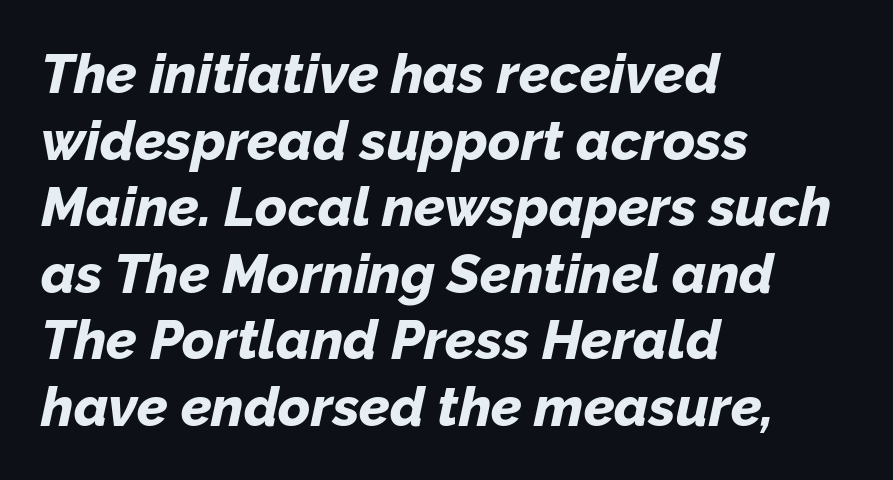
Q: Is the text bold? A: Yes.
Q: Is the text italic (slanted)? A: Yes, it leans right by about 12 degrees.
Q: Is the text underlined? A: No.
Q: How is the paragraph aligned? A: Left-aligned.
Q: Is the spacing between letters normal or unusually wide? A: Normal.
Q: Width (condensed, normal, or wide)? A: Normal.
Q: Stroke contrast? A: Low.
Q: x-height? A: Medium.
Q: Monospaced? A: No.
